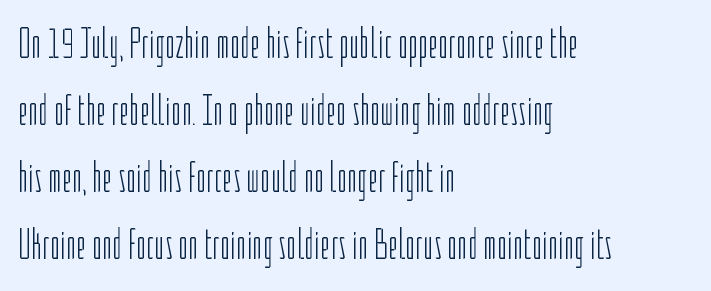
The image shows 44 px light, condensed sans-serif type, upright; set left-aligned, normal line spacing (1.52x), normal letter spacing, not underlined; low stroke contrast and a medium x-height.
